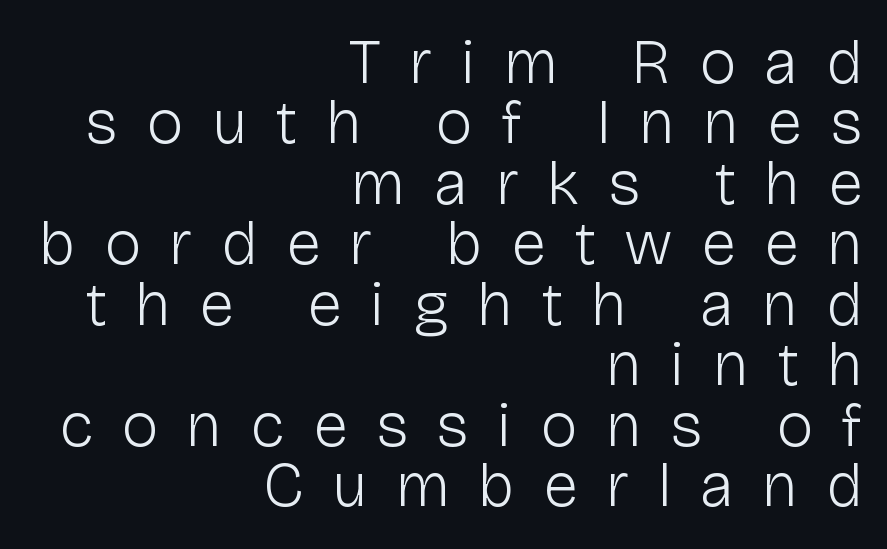
The characters display no serif detailing; their extremities are plain. This is not heavy type; no bold has been used. The lettering stays uniformly vertical, giving the passage a roman look. Alignment: flush right. Check the space under the baseline: it is left empty. Do the characters align in a grid? No, the font is proportional.
